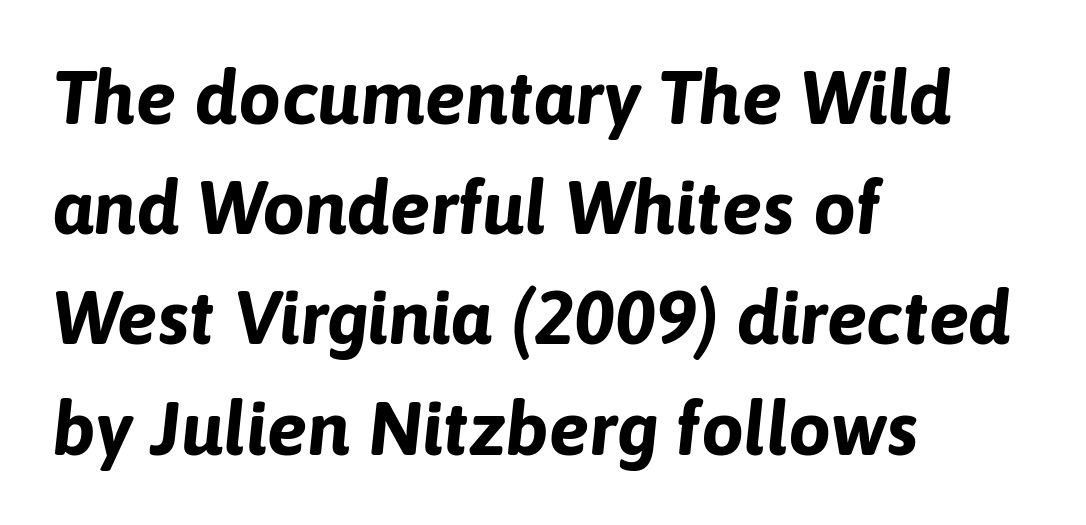
{"italic": "yes", "lean": "right", "slant_degrees": 6, "bold": "yes", "weight": "bold", "width": "normal", "stroke_contrast": "low", "x_height": "medium", "monospaced": "no", "underline": "no", "align": "left", "line_spacing": "normal", "line_spacing_ratio": 1.45, "letter_spacing": "normal", "letter_spacing_em": 0.0, "glyph_px": 76}
